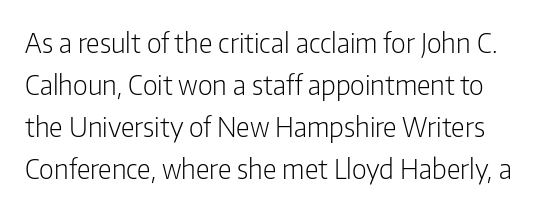
The words here are not underlined. No heavy texture on the line: the type isn't bold. Interline gaps are of average width in this sample. No extra tracking has been applied to these lines.
